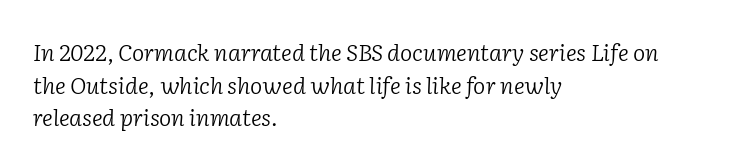
Q: Is the text bold? A: No.
Q: Is the text italic (slanted)? A: Yes, it leans right by about 2 degrees.
Q: Is the text underlined? A: No.
Q: How is the paragraph aligned? A: Left-aligned.
Q: Is the spacing between letters normal or unusually wide? A: Normal.
Q: Is the spacing between lines tight, normal or loose? A: Normal.
